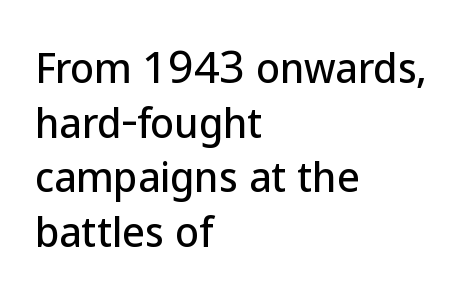
Q: Is the text italic (slanted)? A: No, it is upright.
Q: Is the typeface a serif or a sans-serif typeface? A: Sans-serif.
Q: Is the text underlined? A: No.
Q: How is the paragraph aligned? A: Left-aligned.
Q: Is the spacing between letters normal or unusually wide? A: Normal.
Q: Is the spacing between lines tight, normal or loose? A: Normal.
Q: Width (condensed, normal, or wide)? A: Normal.
Q: Stroke contrast? A: Low.
Q: x-height? A: Medium.
Q: Monospaced? A: No.
